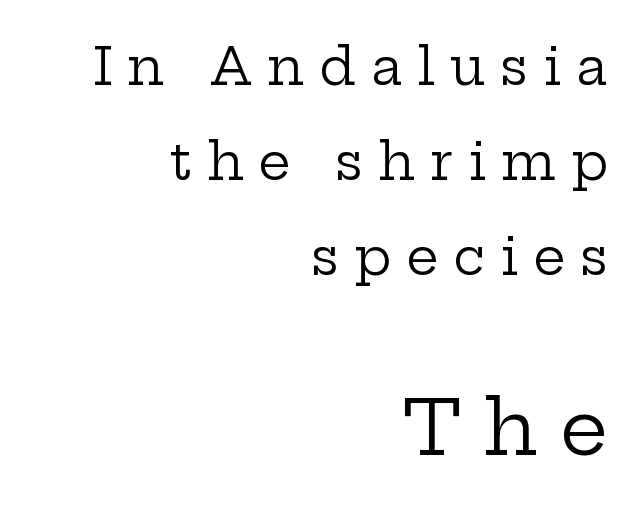
Bold? No — there's no thickening of the strokes. Size hierarchy here favors the trailing block over the leading one. This is roman type, the default non-slanted kind. This sample uses a serif face. Line endings align vertically; line beginnings do not. Honestly, there is no underline to notice here at all.
